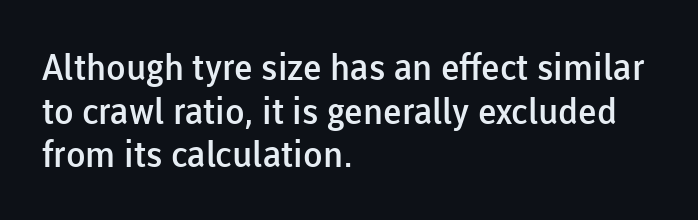
Q: Is the text bold? A: Semi-bold.
Q: Is the text italic (slanted)? A: No, it is upright.
Q: Is the typeface a serif or a sans-serif typeface? A: Sans-serif.
Q: Is the text underlined? A: No.
Q: How is the paragraph aligned? A: Left-aligned.
Q: Is the spacing between letters normal or unusually wide? A: Normal.
Q: Width (condensed, normal, or wide)? A: Normal.
Q: Stroke contrast? A: Low.
Q: x-height? A: Medium.
Q: Monospaced? A: No.
